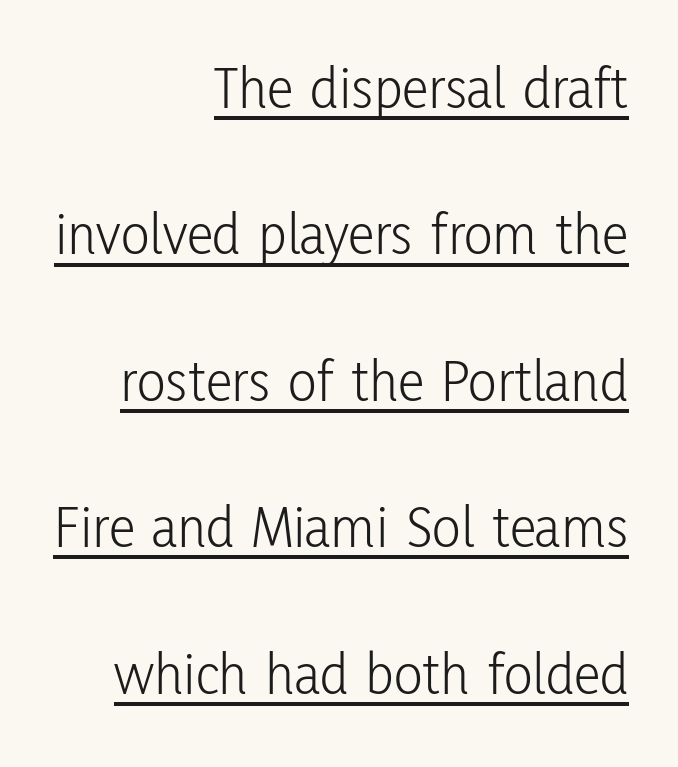
{"serif": "no", "italic": "no", "bold": "no", "weight": "light", "width": "condensed", "stroke_contrast": "low", "x_height": "medium", "monospaced": "no", "underline": "yes", "align": "right", "line_spacing": "loose", "line_spacing_ratio": 2.44, "letter_spacing": "normal", "letter_spacing_em": 0.0, "glyph_px": 60}
